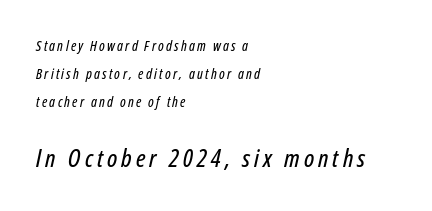
The passage is arranged the way most books set body copy — flush left. Words float on clear page, feet unadorned. Between these two stacked blocks, the lower one wins on size. The passage shown stacks its lines with a broad gap.
